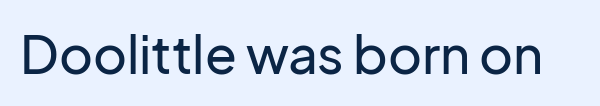
Q: Is the text italic (slanted)? A: No, it is upright.
Q: Is the typeface a serif or a sans-serif typeface? A: Sans-serif.
Q: Is the text underlined? A: No.
Q: Is the spacing between letters normal or unusually wide? A: Normal.
Q: Width (condensed, normal, or wide)? A: Normal.
Q: Stroke contrast? A: Low.
Q: x-height? A: Medium.
Q: Monospaced? A: No.
